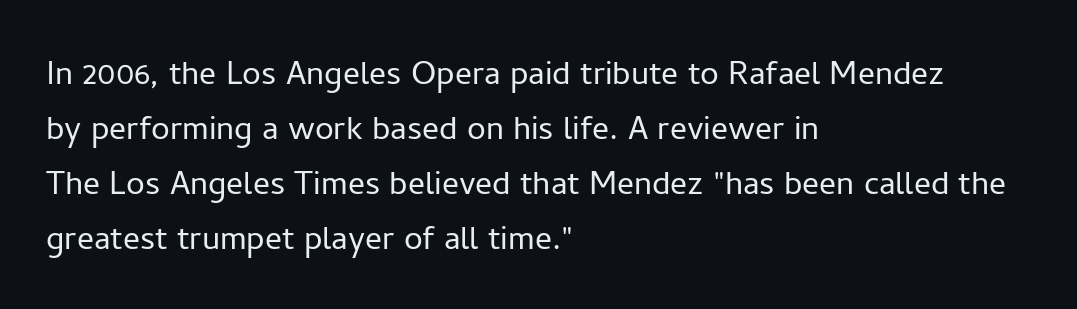
{"serif": "no", "italic": "no", "bold": "no", "weight": "light", "width": "normal", "stroke_contrast": "low", "x_height": "medium", "monospaced": "no", "underline": "no", "align": "left", "line_spacing": "normal", "line_spacing_ratio": 1.31, "letter_spacing": "normal", "letter_spacing_em": 0.0, "glyph_px": 42}
